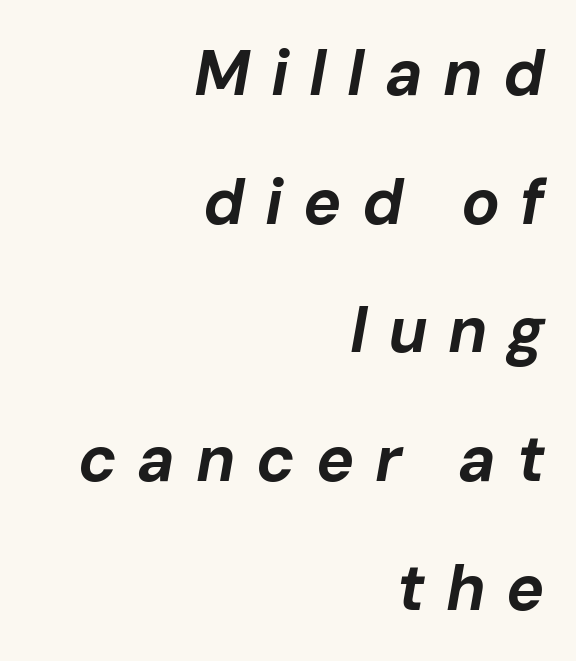
Q: Is the text bold? A: Yes.
Q: Is the text italic (slanted)? A: Yes, it leans right by about 10 degrees.
Q: Is the text underlined? A: No.
Q: How is the paragraph aligned? A: Right-aligned.
Q: Is the spacing between letters normal or unusually wide? A: Unusually wide.
Q: Is the spacing between lines tight, normal or loose? A: Loose.
Q: Width (condensed, normal, or wide)? A: Normal.
Q: Stroke contrast? A: Low.
Q: x-height? A: Medium.
Q: Monospaced? A: No.
